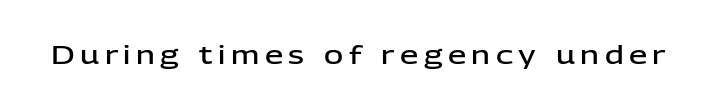
{"italic": "no", "bold": "semi", "underline": "no", "letter_spacing": "wide", "letter_spacing_em": 0.21, "glyph_px": 26}
